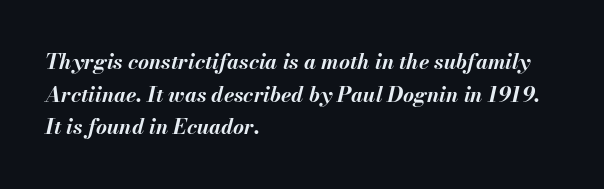
Q: Is the text bold? A: Yes.
Q: Is the text italic (slanted)? A: Yes, it leans right by about 13 degrees.
Q: Is the text underlined? A: No.
Q: How is the paragraph aligned? A: Left-aligned.
Q: Is the spacing between letters normal or unusually wide? A: Normal.
Q: Is the spacing between lines tight, normal or loose? A: Normal.
